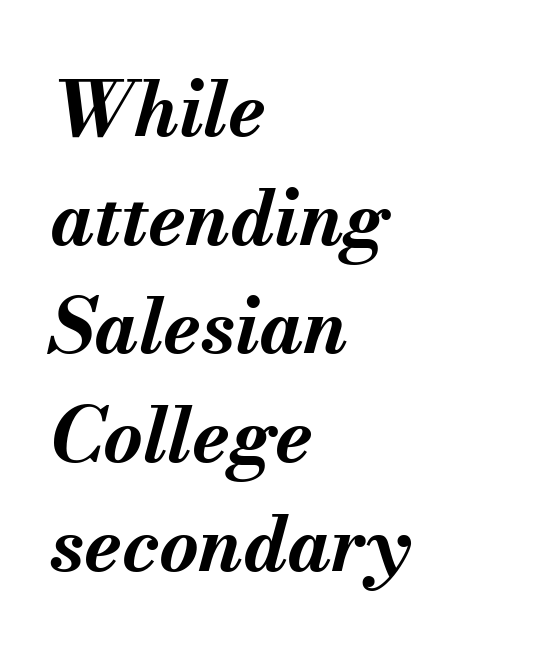
The gaps between neighbouring characters are ordinary and unremarkable. Line beginnings align vertically; line endings do not. The words here are not underlined. Vertical spacing — default. Tall strokes in this sample are angled rather than plumb. Think of a printed novel: that variable character pitch is what you see here.
